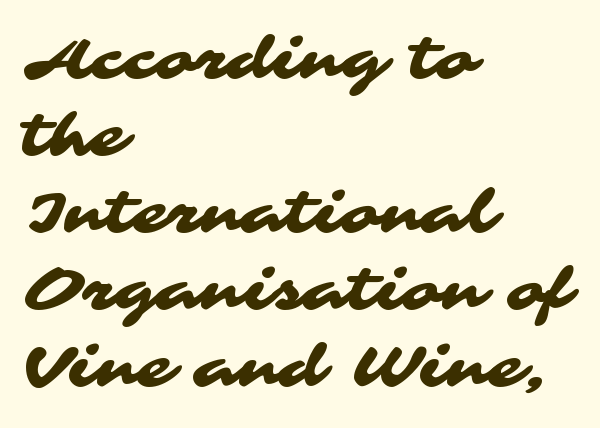
This rendering employs a face without finishing strokes, i.e., a sans-serif. Normally led — the rows are evenly, conventionally spaced. How are the letters spaced? Ordinarily, with no added tracking. The setting favours the left margin, as ordinary paragraphs usually do. Beneath every word, the page is bare. Is this a fixed-width face? No — the glyphs have proportional, varying widths.
